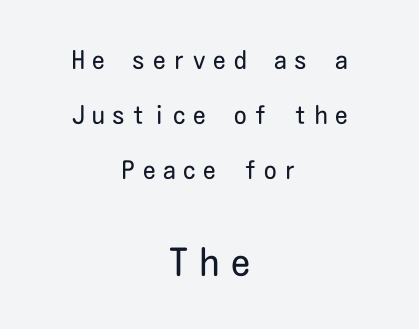
No chunkiness to these letters — they're not bold. Line spacing here is loose. Loose tracking; the words dissolve into strings of separated letters. Nope, not italic — everything's standing straight. The setting favours the middle, as headings and verse often do. The glyphs are unaccompanied by any horizontal stroke below them.
